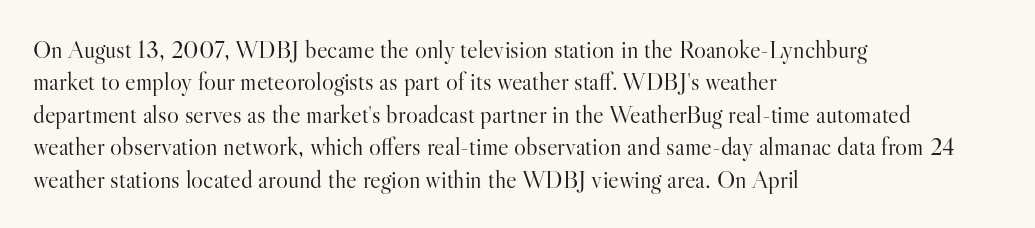
The image shows 25 px text type, upright; set left-aligned, normal line spacing (1.3x), normal letter spacing, not underlined.
